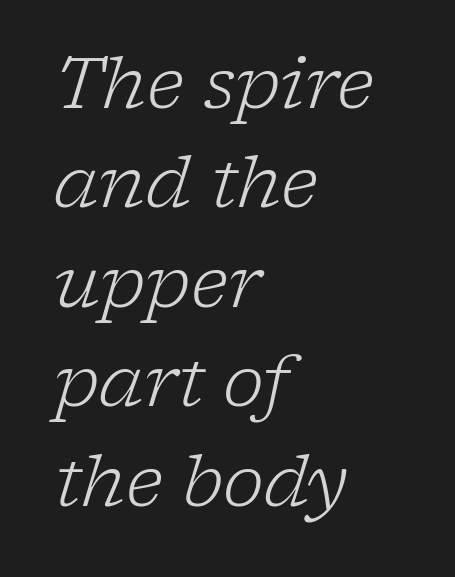
The image shows 70 px light serif type, italic (leaning right); set left-aligned, normal line spacing (1.42x), normal letter spacing, not underlined; low stroke contrast and a medium x-height.
